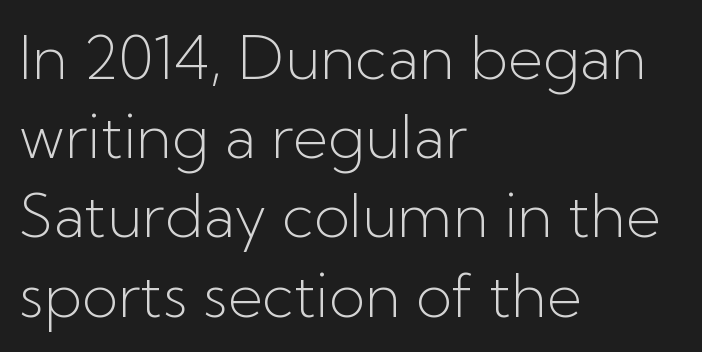
The image shows 60 px light sans-serif type, upright; set left-aligned, normal line spacing (1.32x), normal letter spacing, not underlined; low stroke contrast and a medium x-height.
